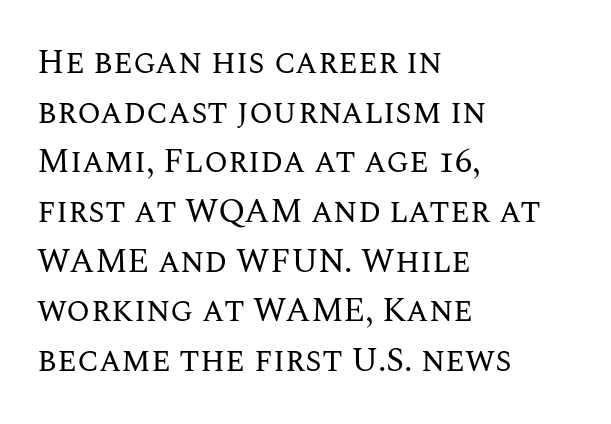
The rendering uses natural spacing where letterforms have individual widths. This sample uses plain, unmodified letter spacing. Descenders are the only things crossing below the line. No heavy texture on the line: the type isn't bold. Ascenders rise straight up at ninety degrees.
